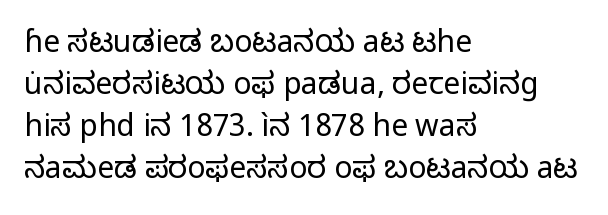
Q: Is the text bold? A: No.
Q: Is the text italic (slanted)? A: No, it is upright.
Q: Is the typeface a serif or a sans-serif typeface? A: Sans-serif.
Q: Is the text underlined? A: No.
Q: How is the paragraph aligned? A: Left-aligned.
Q: Is the spacing between letters normal or unusually wide? A: Normal.
Q: Is the spacing between lines tight, normal or loose? A: Normal.
Q: Width (condensed, normal, or wide)? A: Normal.
Q: Stroke contrast? A: Low.
Q: x-height? A: Medium.
Q: Monospaced? A: No.
